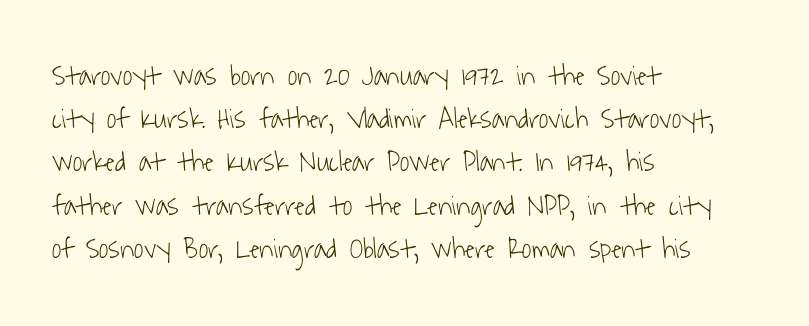
The image shows 29 px light, condensed sans-serif type; set left-aligned, normal line spacing (1.49x), normal letter spacing, not underlined; low stroke contrast and a medium x-height.
